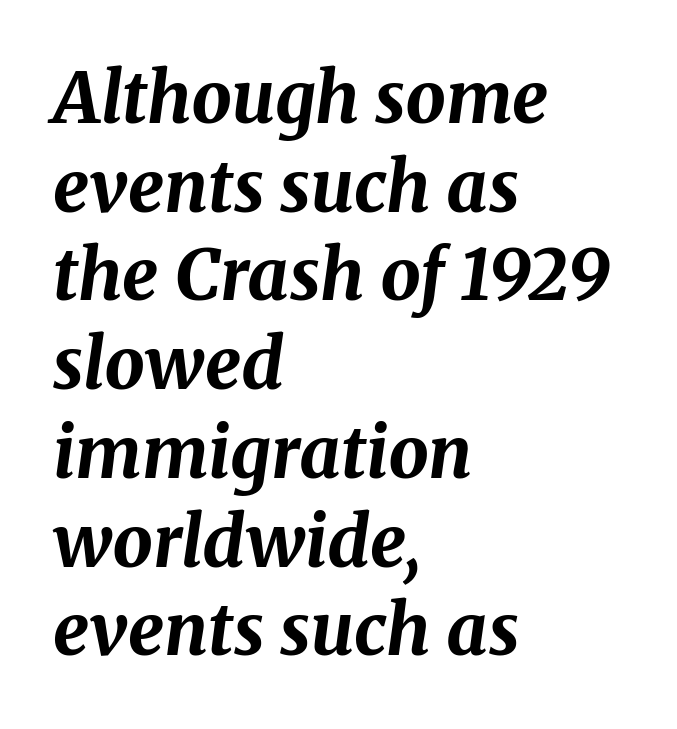
Q: Is the text bold? A: Yes.
Q: Is the text italic (slanted)? A: Yes, it leans right by about 8 degrees.
Q: Is the text underlined? A: No.
Q: How is the paragraph aligned? A: Left-aligned.
Q: Is the spacing between letters normal or unusually wide? A: Normal.
Q: Is the spacing between lines tight, normal or loose? A: Normal.
Q: Width (condensed, normal, or wide)? A: Normal.
Q: Stroke contrast? A: Medium.
Q: x-height? A: Medium.
Q: Monospaced? A: No.
